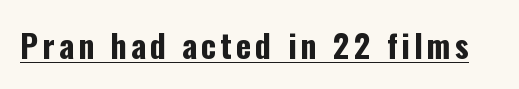
{"serif": "no", "italic": "no", "bold": "yes", "weight": "bold", "width": "condensed", "stroke_contrast": "low", "x_height": "medium", "monospaced": "no", "underline": "yes", "glyph_px": 32}
